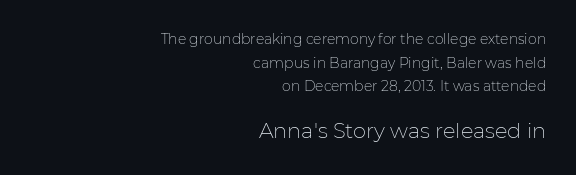
The image shows 21 px text type, upright; set right-aligned, normal line spacing (1.68x), normal letter spacing, not underlined; the second (bottom) block is 1.5x larger.
